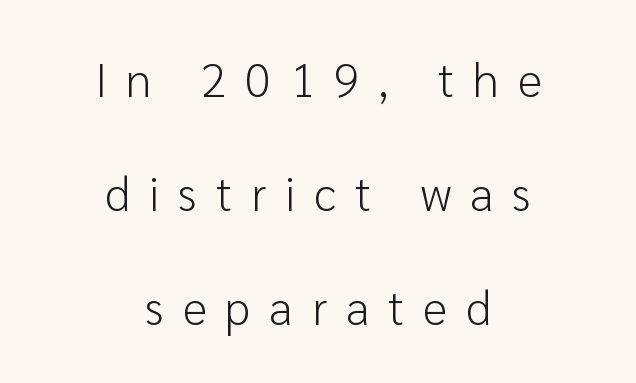
Quick note: not italic, upright. This rendering widens character spacing well past its baseline value. Stems here are at most as thick as an everyday book face. Loosely led — the rows are spread out. The passage is arranged like a title page — every line centered. This sample has the flowing, uneven cadence of proportional lettering.
